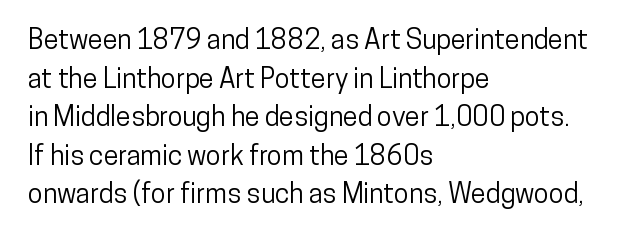
Tracking value appears to be zero — textbook default spacing. The font's upright variant was chosen for this text. Alignment: flush left. Rows of type keep a routine distance in the vertical direction. This rendering features lettering with no underline.
